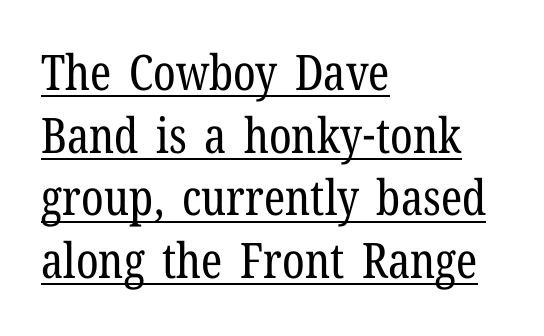
This sample uses a serif face. These characters rest on top of a visible drawn line. The gaps between neighbouring characters are ordinary and unremarkable. Rendered with straight, roman letterforms.
